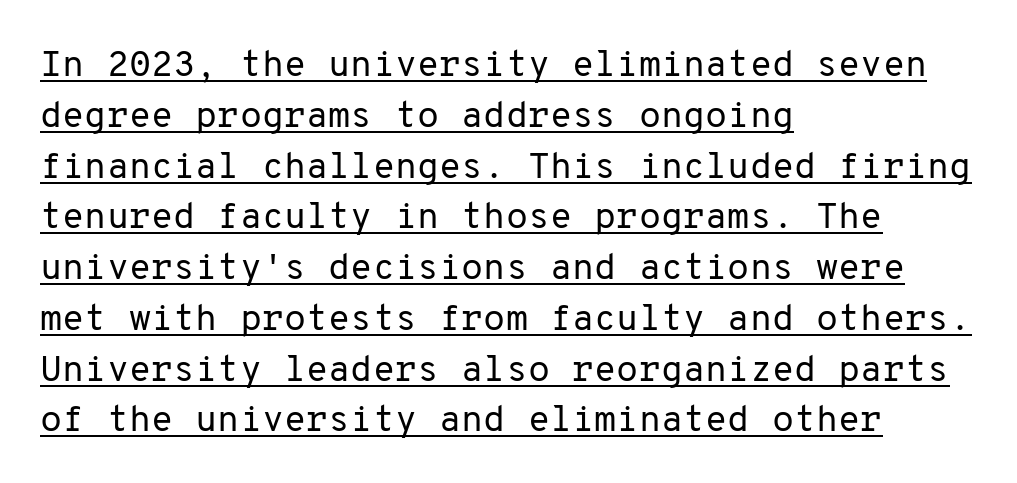
{"serif": "no", "italic": "no", "bold": "no", "weight": "regular", "width": "normal", "stroke_contrast": "low", "x_height": "medium", "monospaced": "yes", "underline": "yes", "align": "left", "line_spacing": "normal", "line_spacing_ratio": 1.41, "letter_spacing": "normal", "letter_spacing_em": 0.0, "glyph_px": 36}
